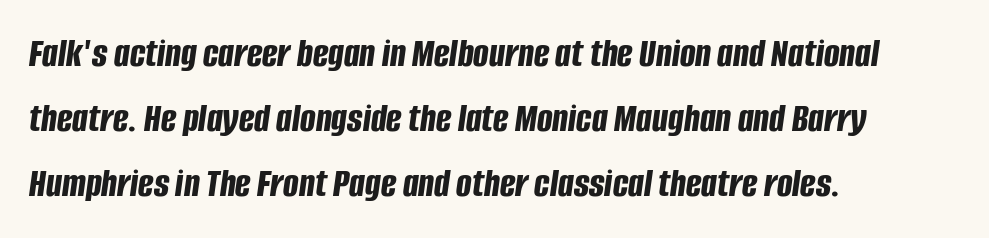
Unmarked baselines from the first word to the last. Compared with typical paragraphs, the rows here are spaced about the same. The paragraph has a hard left edge and a soft right edge. Each letter keeps its own natural width here, so spacing adapts to shape.
